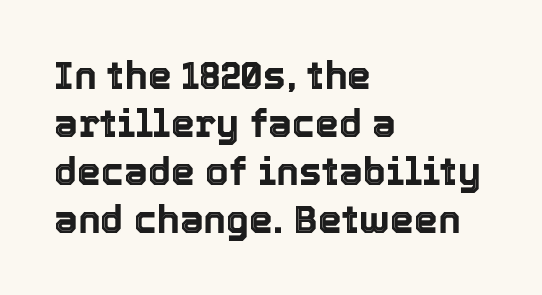
Q: Is the text italic (slanted)? A: No, it is upright.
Q: Is the text underlined? A: No.
Q: How is the paragraph aligned? A: Left-aligned.
Q: Is the spacing between letters normal or unusually wide? A: Normal.
Q: Is the spacing between lines tight, normal or loose? A: Normal.
Q: Width (condensed, normal, or wide)? A: Normal.
Q: x-height? A: Medium.
Q: Monospaced? A: No.
